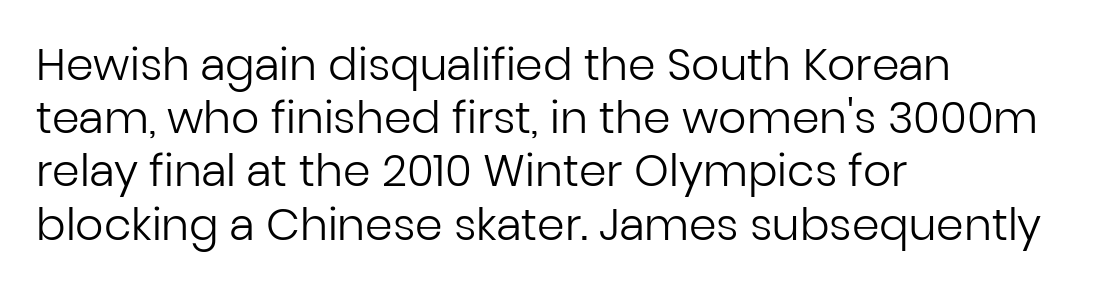
The image shows 44 px regular-weight sans-serif type, upright; set left-aligned, line spacing 1.21x, normal letter spacing, not underlined; low stroke contrast and a medium x-height.
